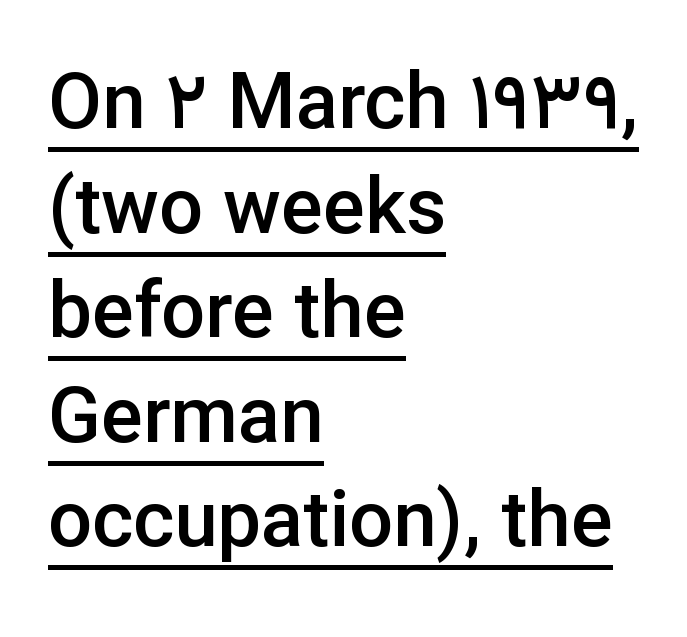
Q: Is the text bold? A: Semi-bold.
Q: Is the text italic (slanted)? A: No, it is upright.
Q: Is the typeface a serif or a sans-serif typeface? A: Sans-serif.
Q: Is the text underlined? A: Yes.
Q: How is the paragraph aligned? A: Left-aligned.
Q: Is the spacing between letters normal or unusually wide? A: Normal.
Q: Is the spacing between lines tight, normal or loose? A: Normal.
Q: Width (condensed, normal, or wide)? A: Normal.
Q: Stroke contrast? A: Low.
Q: x-height? A: Medium.
Q: Monospaced? A: No.
